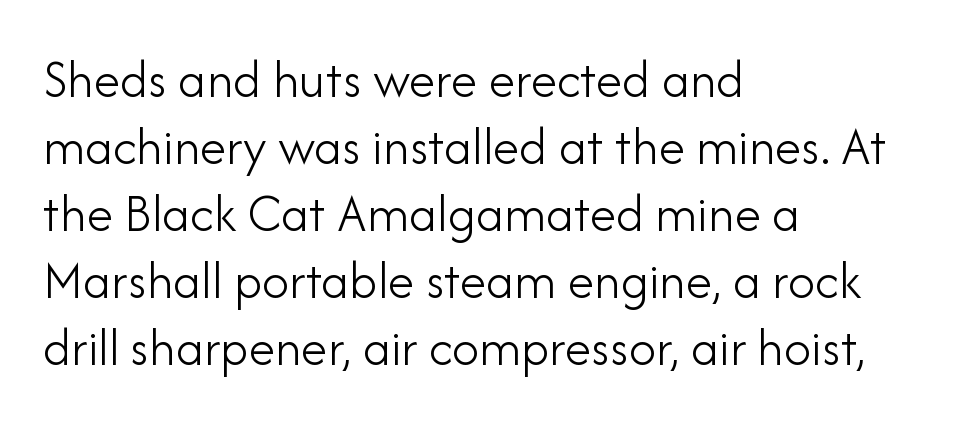
The specimen omits any rule beneath the text block's lines. The letters advance in unequal steps, a hallmark of proportional type. The cut favours lightness, reaching ordinary text weight at its darkest. The glyphs in this specimen are sans serif. The letterforms sit shoulder to shoulder at normal distance. Line starts are locked; line ends wander.
